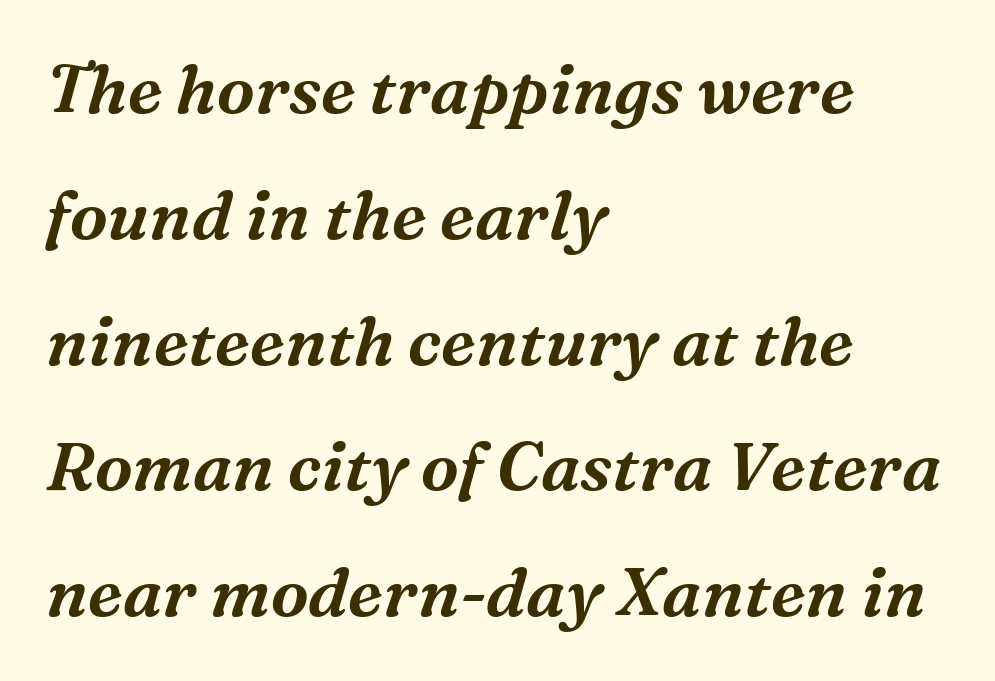
{"serif": "yes", "italic": "yes", "lean": "right", "slant_degrees": 16, "width": "normal", "stroke_contrast": "medium", "x_height": "medium", "monospaced": "no", "underline": "no", "align": "left", "line_spacing_ratio": 1.85, "letter_spacing": "normal", "letter_spacing_em": 0.0, "glyph_px": 68}
